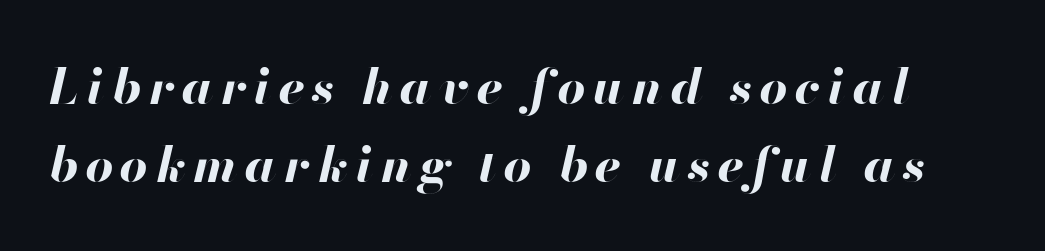
The image shows 49 px bold type, italic (leaning right); set normal line spacing (1.6x), not underlined; high stroke contrast and a small x-height.
